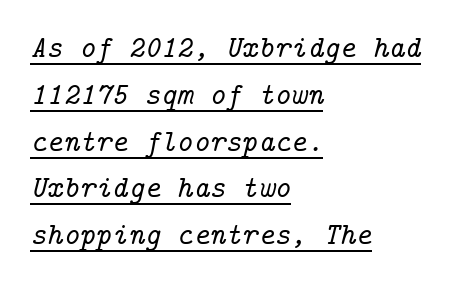
A student would call this left alignment; a typographer would say flush left, rag right. What's the leading like? Ordinary, nothing unusual. The text was rendered using a seriffed face with decorative stroke endings. The line texture is even and compact thanks to regular tracking.
